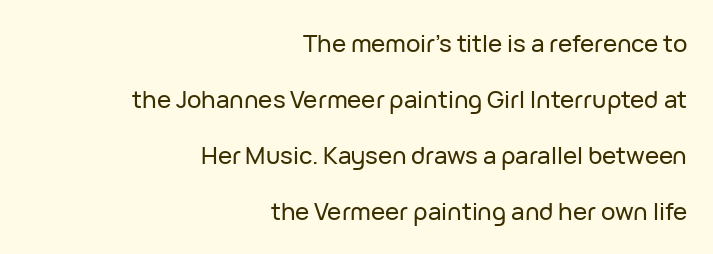
{"italic": "no", "underline": "no", "align": "right", "line_spacing": "loose", "line_spacing_ratio": 2.33, "letter_spacing": "normal", "letter_spacing_em": 0.0, "glyph_px": 24}
